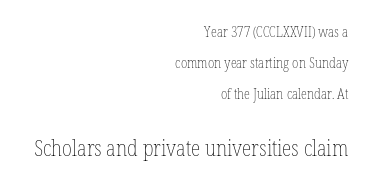
The image shows 22 px text type, upright; set right-aligned, loose line spacing (2.21x), normal letter spacing, not underlined; the second (bottom) block is 1.57x larger.
